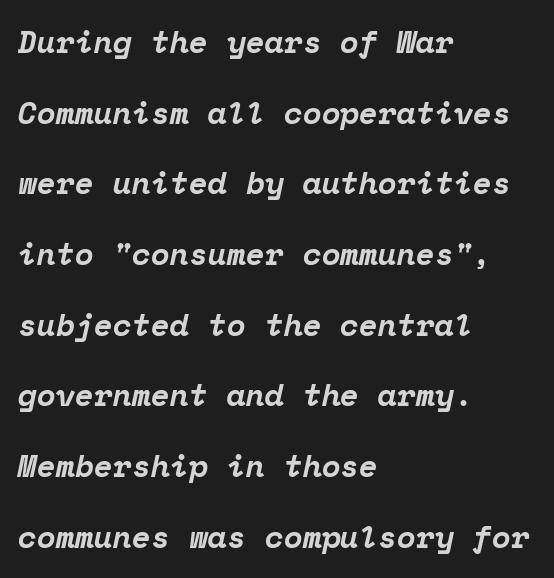
The image shows 31 px bold serif type, italic (leaning right), monospaced; set left-aligned, loose line spacing (2.28x), normal letter spacing, not underlined; low stroke contrast and a medium x-height.
